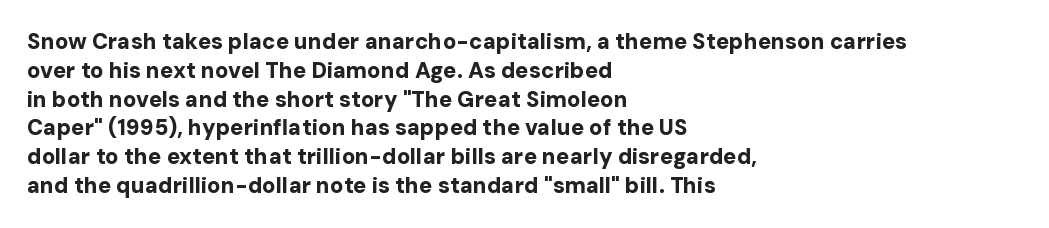
The rows are spaced the way most documents space them. Its strokes are broad and dark, the hallmark of bold type. Posture: upright roman. A bare baseline throughout the passage.
